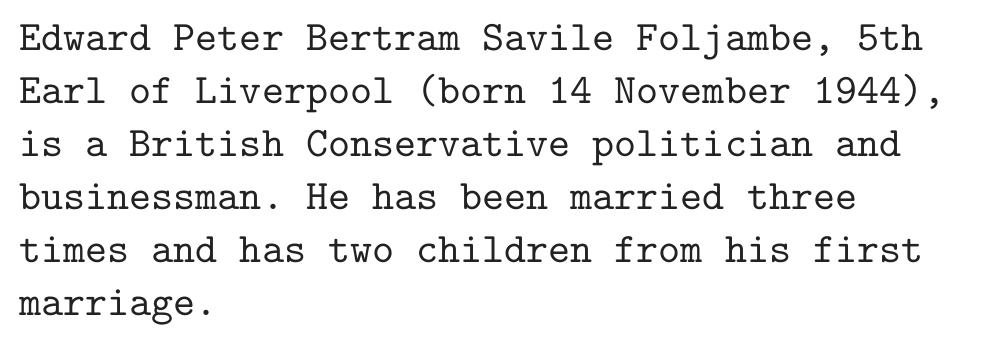
Layout note: lines flush left. Observe the ordinary spacing: letters are neighbours, not strangers. The passage shown is typed in a monospace face where columns stay perfectly aligned. Regarding serifs, this sample has them. Do the letters lean? They stand straight. The string is rendered with underlining switched off.
